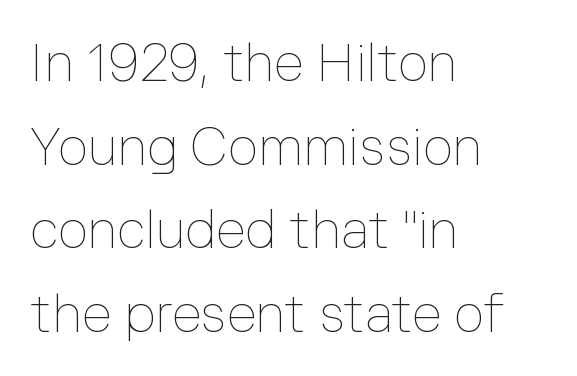
Q: Is the text bold? A: No.
Q: Is the text italic (slanted)? A: No, it is upright.
Q: Is the text underlined? A: No.
Q: How is the paragraph aligned? A: Left-aligned.
Q: Is the spacing between letters normal or unusually wide? A: Normal.
Q: Is the spacing between lines tight, normal or loose? A: Normal.
Q: Width (condensed, normal, or wide)? A: Normal.
Q: Stroke contrast? A: Low.
Q: x-height? A: Medium.
Q: Monospaced? A: No.
